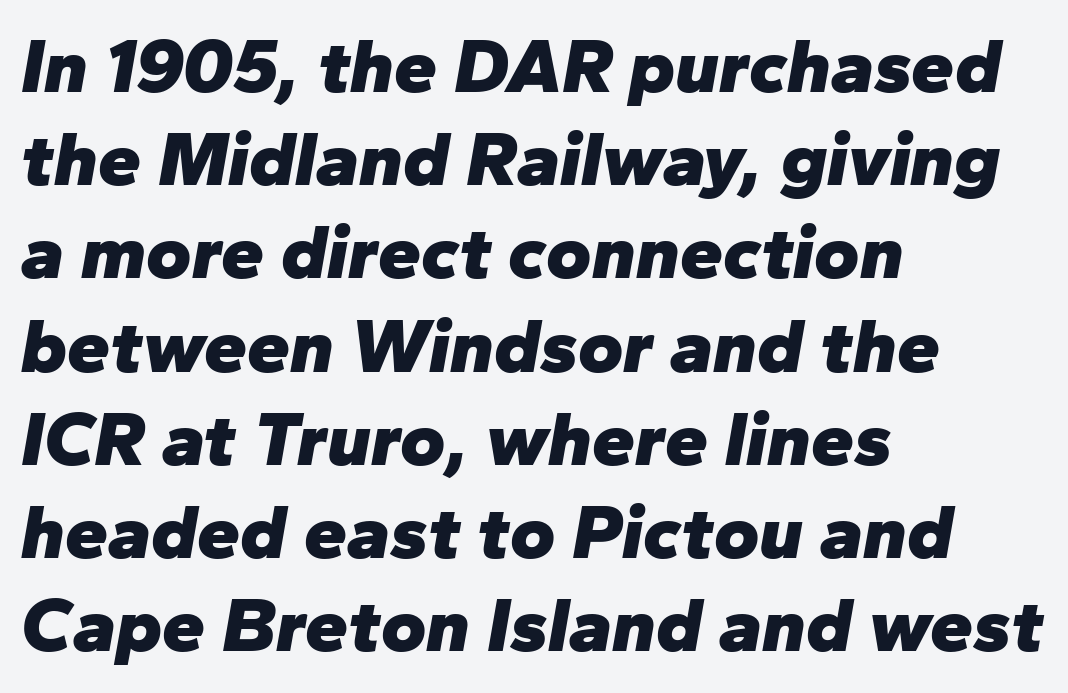
A bare baseline throughout the passage. No extra tracking has been applied to these lines. Is this a fixed-width face? No — the glyphs have proportional, varying widths. Weight: bold.
